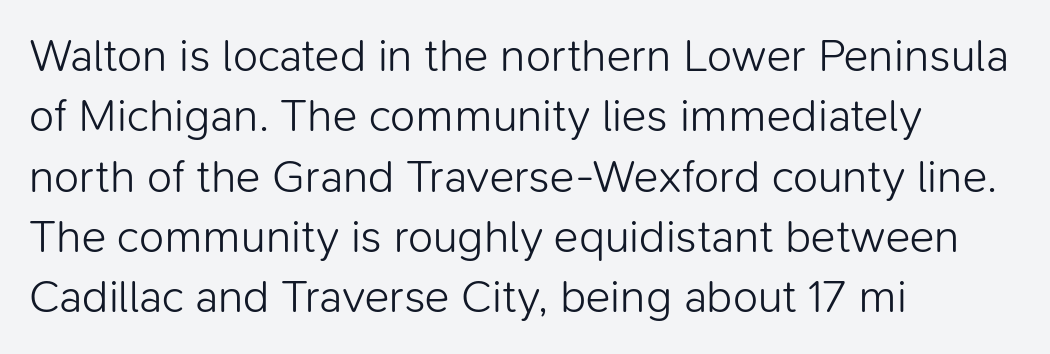
Q: Is the text bold? A: No.
Q: Is the text italic (slanted)? A: No, it is upright.
Q: Is the typeface a serif or a sans-serif typeface? A: Sans-serif.
Q: Is the text underlined? A: No.
Q: How is the paragraph aligned? A: Left-aligned.
Q: Is the spacing between letters normal or unusually wide? A: Normal.
Q: Is the spacing between lines tight, normal or loose? A: Normal.
Q: Width (condensed, normal, or wide)? A: Normal.
Q: Stroke contrast? A: Low.
Q: x-height? A: Medium.
Q: Monospaced? A: No.
